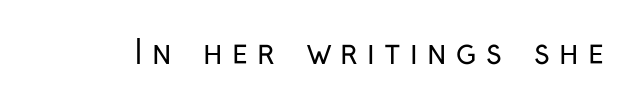
The image shows 32 px regular-weight, condensed sans-serif type, upright; set unusually wide letter spacing (+0.29 em), not underlined; low stroke contrast and a medium x-height.
